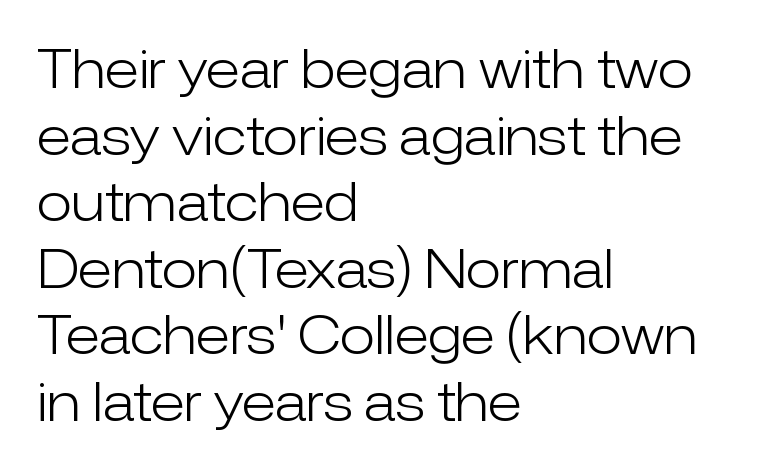
The image shows 52 px light sans-serif type, upright; set left-aligned, normal line spacing (1.28x), normal letter spacing, not underlined; low stroke contrast and a medium x-height.
